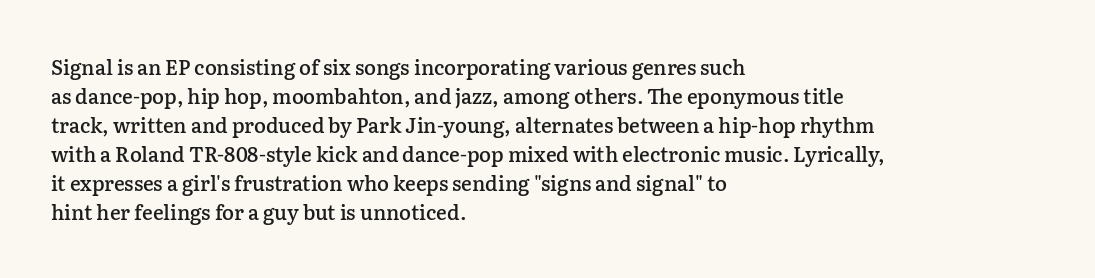
The image shows 20 px text type, upright; set left-aligned, normal line spacing (1.45x), normal letter spacing, not underlined.
